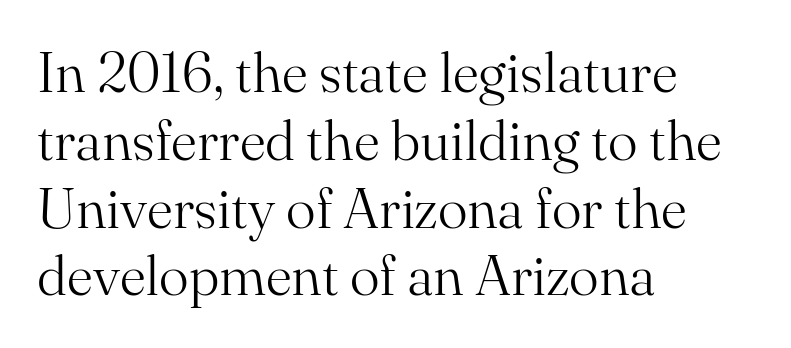
{"serif": "yes", "italic": "no", "bold": "no", "weight": "light", "width": "normal", "stroke_contrast": "medium", "x_height": "small", "monospaced": "no", "underline": "no", "align": "left", "line_spacing_ratio": 1.21, "letter_spacing": "normal", "letter_spacing_em": 0.0, "glyph_px": 56}
